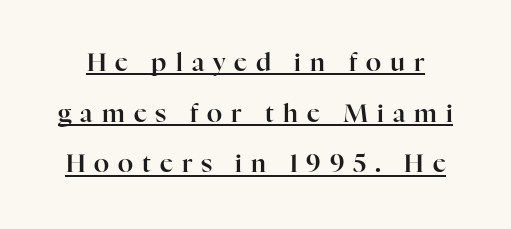
{"italic": "no", "underline": "yes", "line_spacing": "loose", "line_spacing_ratio": 2.03, "letter_spacing": "wide", "letter_spacing_em": 0.36, "glyph_px": 25}
